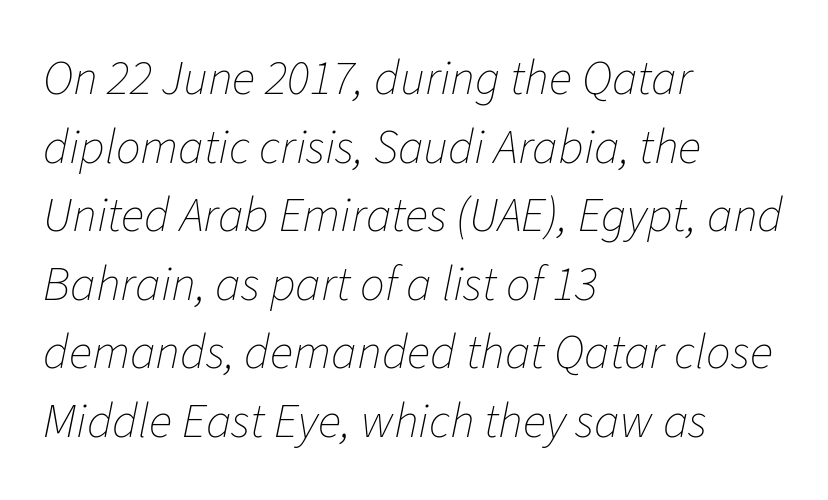
Q: Is the text bold? A: No.
Q: Is the text italic (slanted)? A: Yes, it leans right by about 11 degrees.
Q: Is the text underlined? A: No.
Q: How is the paragraph aligned? A: Left-aligned.
Q: Is the spacing between letters normal or unusually wide? A: Normal.
Q: Is the spacing between lines tight, normal or loose? A: Normal.
Q: Width (condensed, normal, or wide)? A: Normal.
Q: Stroke contrast? A: Low.
Q: x-height? A: Medium.
Q: Monospaced? A: No.
